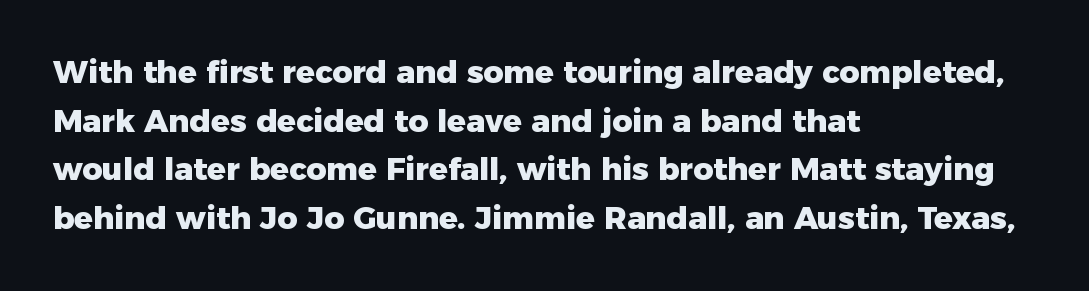
Q: Is the text bold? A: Yes.
Q: Is the text italic (slanted)? A: No, it is upright.
Q: Is the typeface a serif or a sans-serif typeface? A: Sans-serif.
Q: Is the text underlined? A: No.
Q: How is the paragraph aligned? A: Left-aligned.
Q: Is the spacing between letters normal or unusually wide? A: Normal.
Q: Is the spacing between lines tight, normal or loose? A: Normal.
Q: Width (condensed, normal, or wide)? A: Normal.
Q: Stroke contrast? A: Low.
Q: x-height? A: Medium.
Q: Monospaced? A: No.
